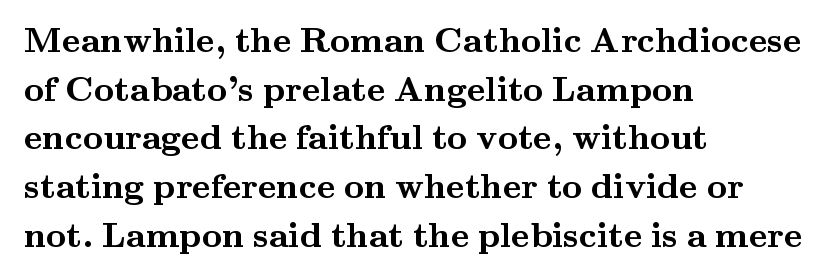
{"serif": "yes", "italic": "no", "bold": "yes", "weight": "semibold", "width": "wide", "stroke_contrast": "medium", "x_height": "small", "monospaced": "no", "underline": "no", "align": "left", "line_spacing": "normal", "line_spacing_ratio": 1.39, "letter_spacing": "normal", "letter_spacing_em": 0.0, "glyph_px": 35}
